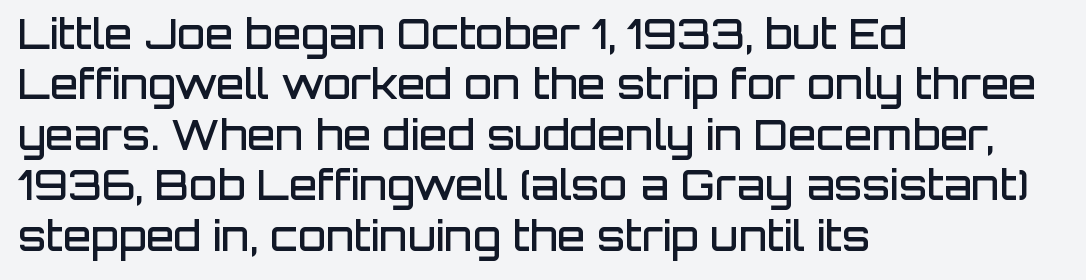
Ordinary non-slanted type is in use. Honestly, the letter spacing is just normal — you wouldn't notice it. What kind of face is this? One without serifs — a sans. Looks like regular typesetting: each glyph gets only the width it needs. Leftover space on each line is placed entirely after the last word.
